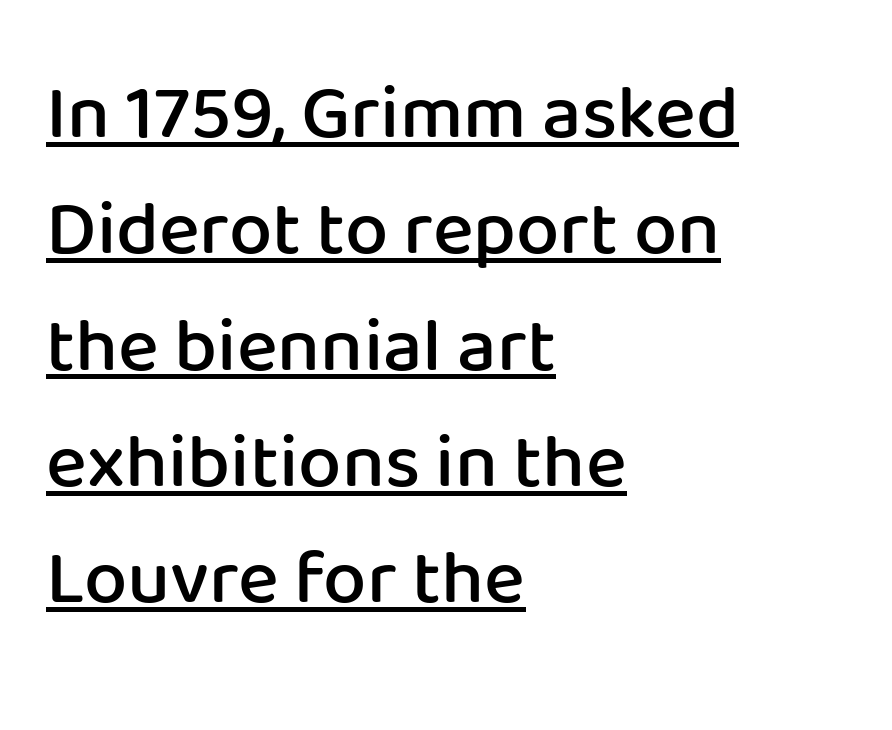
The image shows 77 px semibold sans-serif type, upright; set left-aligned, normal line spacing (1.51x), normal letter spacing, underlined; low stroke contrast and a medium x-height.
